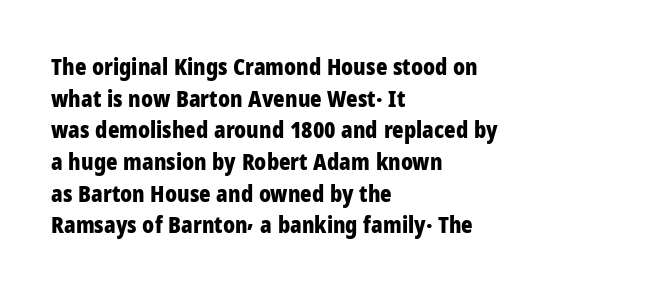
{"italic": "no", "bold": "yes", "underline": "no", "align": "left", "line_spacing": "normal", "line_spacing_ratio": 1.44, "letter_spacing": "normal", "letter_spacing_em": 0.0, "glyph_px": 22}
